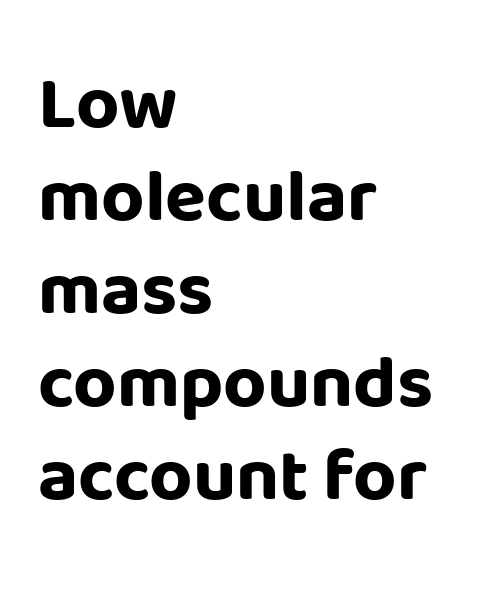
{"serif": "no", "italic": "no", "bold": "yes", "weight": "bold", "width": "normal", "stroke_contrast": "low", "x_height": "large", "monospaced": "no", "underline": "no", "align": "left", "line_spacing_ratio": 1.24, "letter_spacing": "normal", "letter_spacing_em": 0.0, "glyph_px": 75}
